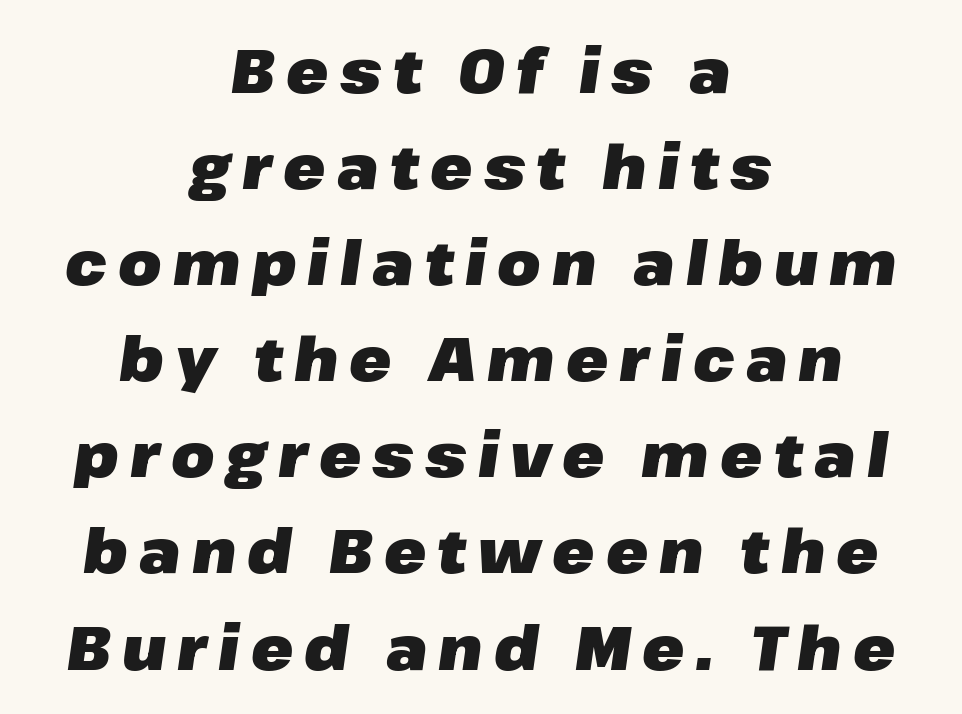
Q: Is the text bold? A: Yes.
Q: Is the text italic (slanted)? A: Yes, it leans right by about 8 degrees.
Q: Is the text underlined? A: No.
Q: How is the paragraph aligned? A: Centered.
Q: Is the spacing between lines tight, normal or loose? A: Normal.
Q: Width (condensed, normal, or wide)? A: Normal.
Q: Stroke contrast? A: Low.
Q: x-height? A: Medium.
Q: Monospaced? A: No.
